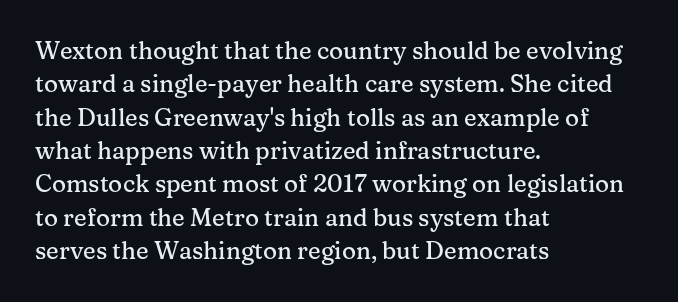
Q: Is the text italic (slanted)? A: No, it is upright.
Q: Is the text underlined? A: No.
Q: How is the paragraph aligned? A: Left-aligned.
Q: Is the spacing between letters normal or unusually wide? A: Normal.
Q: Is the spacing between lines tight, normal or loose? A: Normal.
